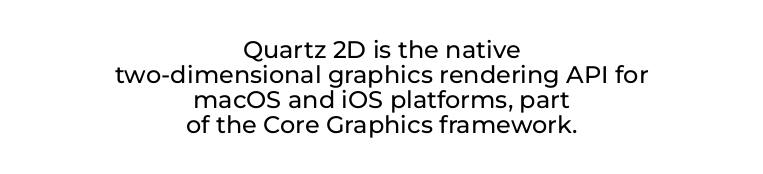
{"italic": "no", "underline": "no", "align": "center", "line_spacing": "tight", "line_spacing_ratio": 1.04, "letter_spacing": "normal", "letter_spacing_em": 0.0, "glyph_px": 24}
